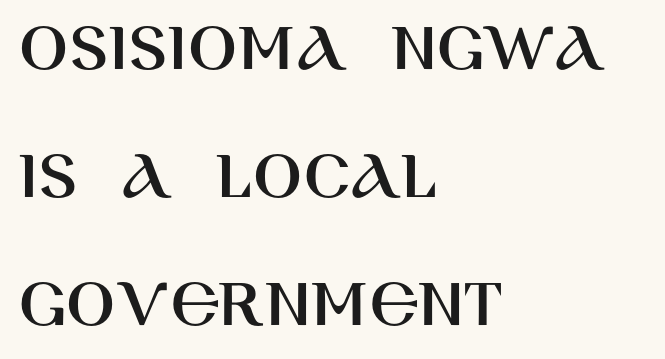
Q: Is the text italic (slanted)? A: No, it is upright.
Q: Is the typeface a serif or a sans-serif typeface? A: Sans-serif.
Q: Is the text underlined? A: No.
Q: How is the paragraph aligned? A: Left-aligned.
Q: Is the spacing between letters normal or unusually wide? A: Normal.
Q: Width (condensed, normal, or wide)? A: Normal.
Q: Stroke contrast? A: High.
Q: x-height? A: Large.
Q: Monospaced? A: No.
